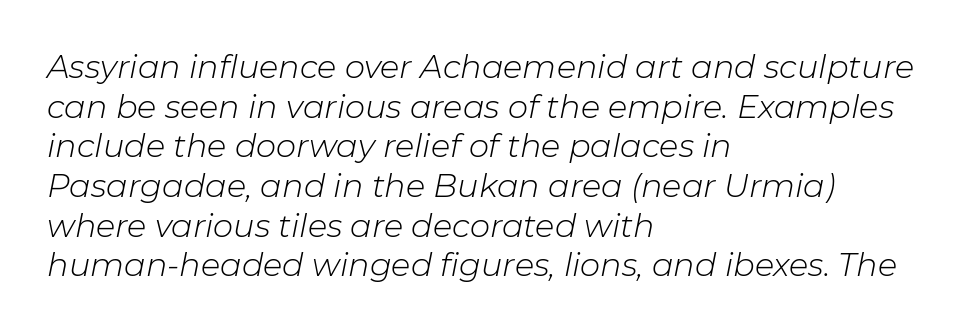
The image shows 32 px light type, italic (leaning right); set left-aligned, line spacing 1.24x, normal letter spacing, not underlined; low stroke contrast and a medium x-height.
